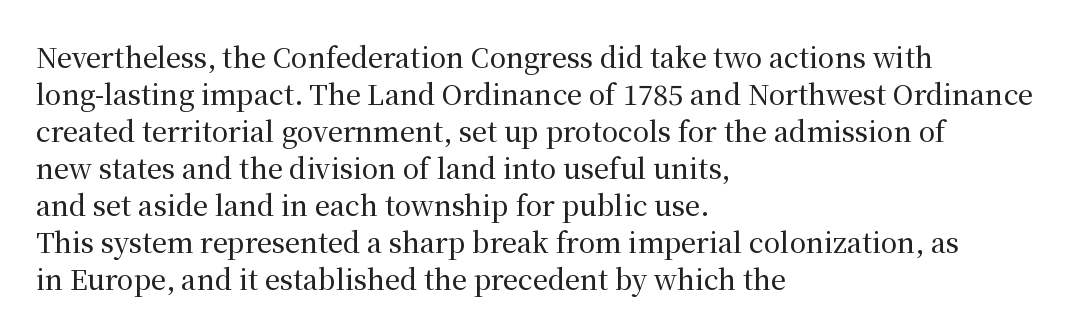
The image shows 27 px text type, upright; set left-aligned, normal line spacing (1.37x), normal letter spacing, not underlined.
